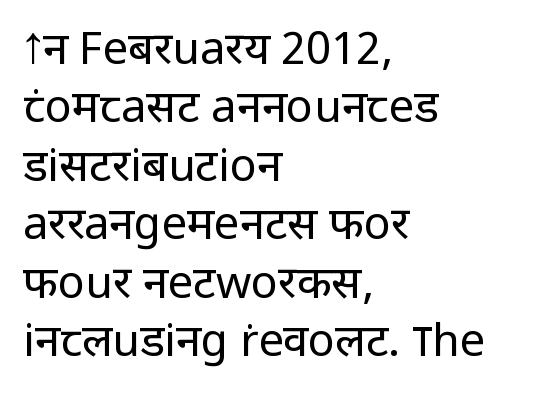
Quick note: interline space is typical. Each letter's strokes conclude bluntly, with no projecting serifs. Every character sits straight up, as roman type does. Where is the straight margin? On the left. Bold? No — there's no thickening of the strokes.
